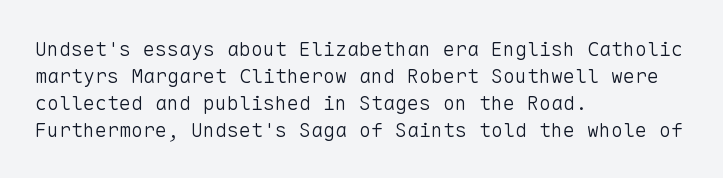
Q: Is the text bold? A: No.
Q: Is the text italic (slanted)? A: No, it is upright.
Q: Is the text underlined? A: No.
Q: How is the paragraph aligned? A: Left-aligned.
Q: Is the spacing between letters normal or unusually wide? A: Normal.
Q: Is the spacing between lines tight, normal or loose? A: Normal.
